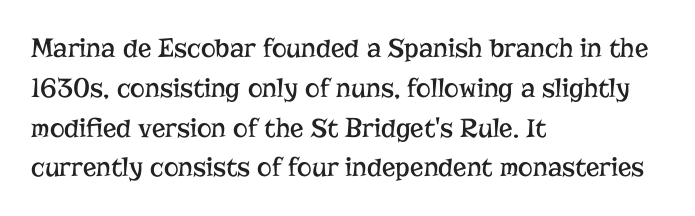
The line texture is even and compact thanks to regular tracking. Bare-footed words on every line. Every row of glyphs begins at an identical x-position on the left. Honestly, the row spacing looks completely unremarkable.
